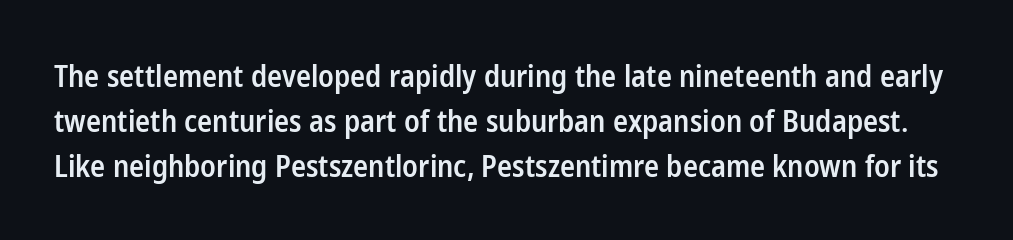
The image shows 30 px semibold, condensed sans-serif type, upright; set normal line spacing (1.5x), normal letter spacing, not underlined; low stroke contrast and a medium x-height.
